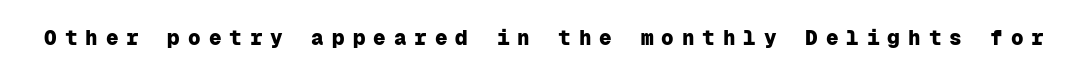
The image shows 21 px bold type, upright; set unusually wide letter spacing (+0.38 em), not underlined.
